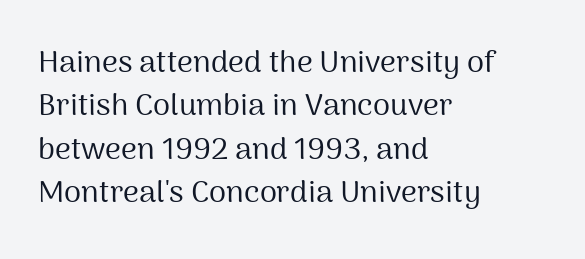
Q: Is the text bold? A: No.
Q: Is the text italic (slanted)? A: No, it is upright.
Q: Is the typeface a serif or a sans-serif typeface? A: Sans-serif.
Q: Is the text underlined? A: No.
Q: How is the paragraph aligned? A: Left-aligned.
Q: Is the spacing between letters normal or unusually wide? A: Normal.
Q: Is the spacing between lines tight, normal or loose? A: Normal.
Q: Width (condensed, normal, or wide)? A: Normal.
Q: Stroke contrast? A: Medium.
Q: x-height? A: Medium.
Q: Monospaced? A: No.
